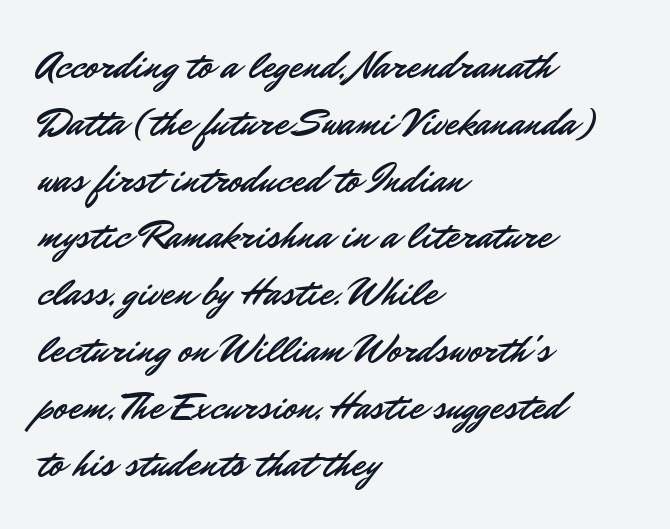
Q: Is the text italic (slanted)? A: Yes.
Q: Is the typeface a serif or a sans-serif typeface? A: Sans-serif.
Q: Is the text underlined? A: No.
Q: How is the paragraph aligned? A: Left-aligned.
Q: Is the spacing between letters normal or unusually wide? A: Normal.
Q: Is the spacing between lines tight, normal or loose? A: Normal.
Q: Width (condensed, normal, or wide)? A: Normal.
Q: Stroke contrast? A: Low.
Q: x-height? A: Small.
Q: Monospaced? A: No.
